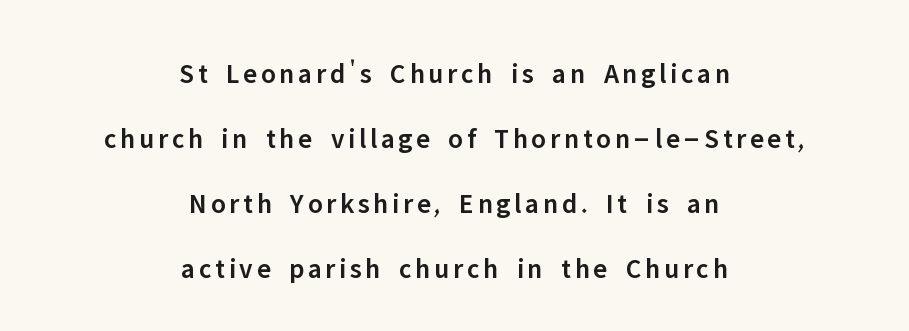
The image shows 28 px semibold sans-serif type, upright; set centered, loose line spacing (2.32x), not underlined; low stroke contrast and a medium x-height.
